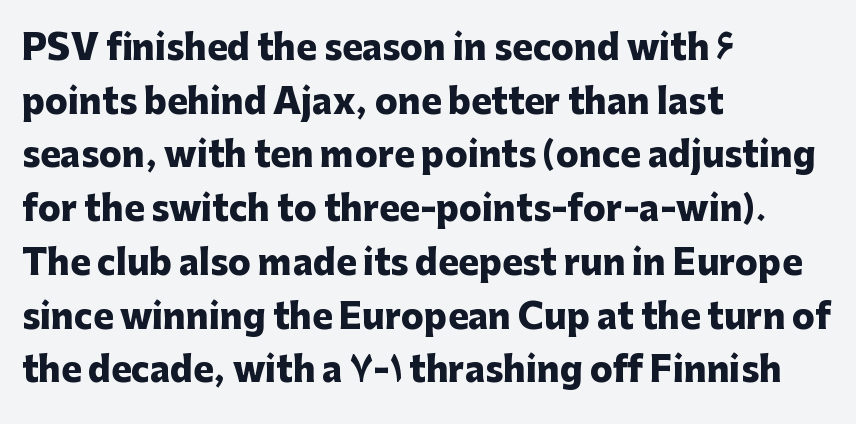
Stroke terminals: plain, sans-serif. A bare baseline throughout the passage. The letterforms sit shoulder to shoulder at normal distance. Look at the stroke-to-counter ratio: heavy, a bold. Which margin do the lines hug? The left one — the right edge is uneven. If you drew a line through each stem, it would be perfectly vertical.
